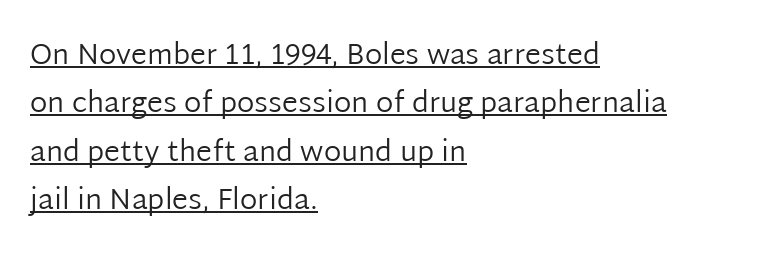
Q: Is the text bold? A: No.
Q: Is the text italic (slanted)? A: No, it is upright.
Q: Is the typeface a serif or a sans-serif typeface? A: Sans-serif.
Q: Is the text underlined? A: Yes.
Q: How is the paragraph aligned? A: Left-aligned.
Q: Is the spacing between letters normal or unusually wide? A: Normal.
Q: Is the spacing between lines tight, normal or loose? A: Normal.
Q: Width (condensed, normal, or wide)? A: Normal.
Q: Stroke contrast? A: Low.
Q: x-height? A: Medium.
Q: Monospaced? A: No.
